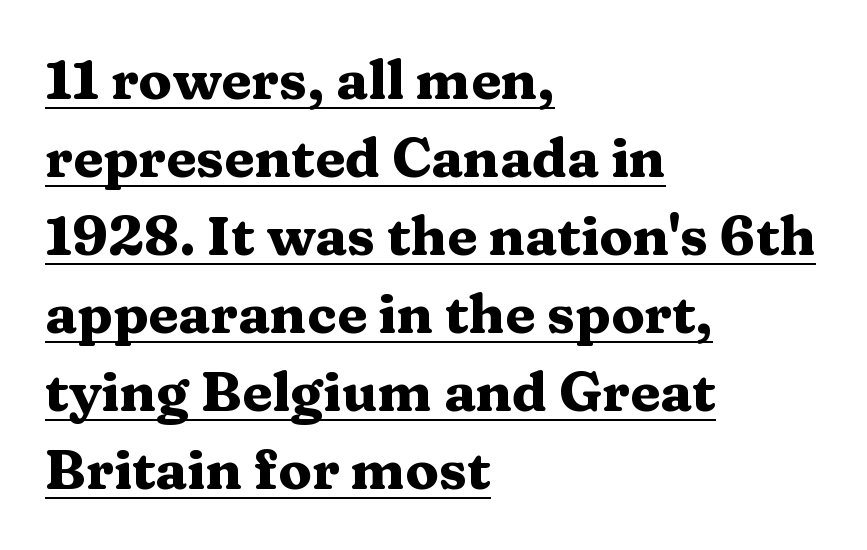
The image shows 55 px heavy, wide serif type, upright; set left-aligned, normal line spacing (1.42x), normal letter spacing, underlined; medium stroke contrast and a medium x-height.
